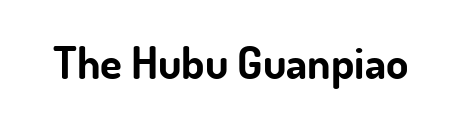
Observe the absence of serifs on each vertical stroke in this sample. Spacing verdict: proportional, widths tailored to each character. You could call the tracking neutral — neither tight nor loose. Students, this is bold: see how much ink each stroke carries. When letters stand straight like this, we call the style roman or upright.
